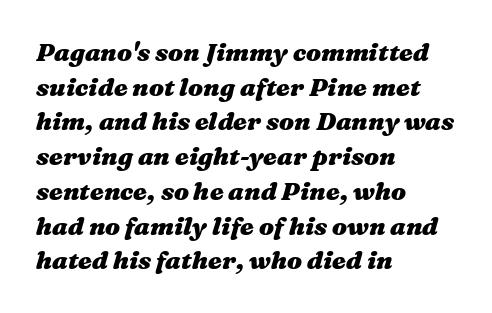
The image shows 25 px bold type, italic (leaning right); set left-aligned, normal line spacing (1.39x), normal letter spacing, not underlined.
